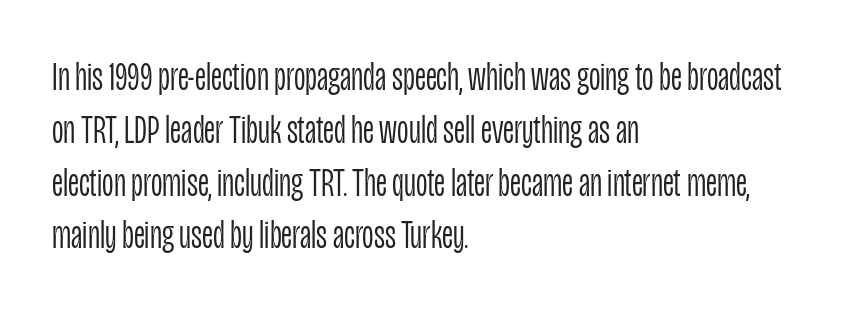
The passage shown is not bold in any degree. The text block is weighted toward the left margin, trailing off unevenly rightward. Vertical strokes here are truly vertical. The foot of each line stays bare and open. The face used here is a sans, in the tradition of grotesques and geometrics. Normally led — the rows are evenly, conventionally spaced.
